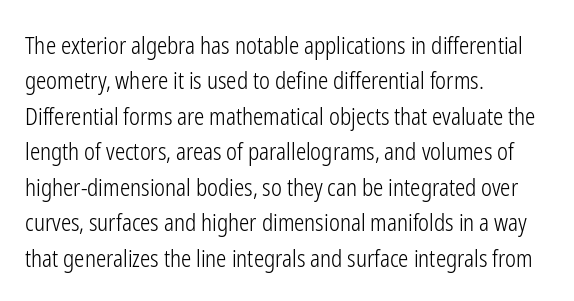
Q: Is the text bold? A: No.
Q: Is the text italic (slanted)? A: No, it is upright.
Q: Is the text underlined? A: No.
Q: How is the paragraph aligned? A: Left-aligned.
Q: Is the spacing between letters normal or unusually wide? A: Normal.
Q: Is the spacing between lines tight, normal or loose? A: Normal.
